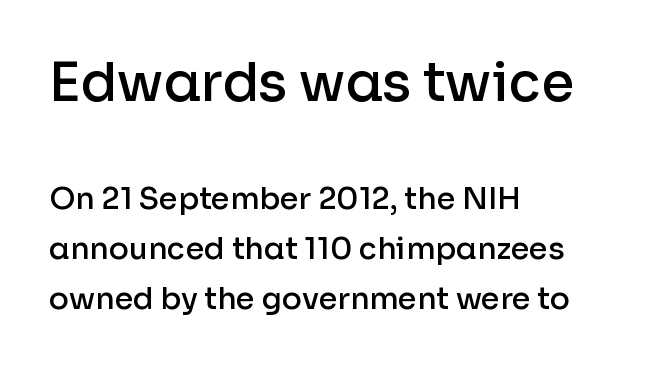
Q: Is the text bold? A: Semi-bold.
Q: Is the text italic (slanted)? A: No, it is upright.
Q: Is the typeface a serif or a sans-serif typeface? A: Sans-serif.
Q: Is the text underlined? A: No.
Q: How is the paragraph aligned? A: Left-aligned.
Q: Is the spacing between letters normal or unusually wide? A: Normal.
Q: Is the spacing between lines tight, normal or loose? A: Normal.
Q: Which block of text is set in a larger size, the first (top) or the second (bottom)? A: The first (top) one.
Q: Width (condensed, normal, or wide)? A: Normal.
Q: Stroke contrast? A: Low.
Q: x-height? A: Medium.
Q: Monospaced? A: No.
